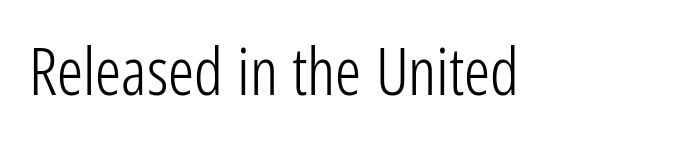
These lines are rendered in a variable-pitch font. Heft: none added — not bold. Glyph-to-glyph distance matches everyday printed text. Every stem runs plumb, perpendicular to the baseline.
